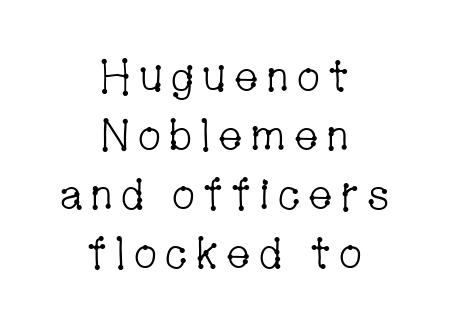
{"serif": "yes", "italic": "no", "bold": "no", "weight": "light", "width": "condensed", "stroke_contrast": "low", "x_height": "medium", "monospaced": "no", "underline": "no", "align": "center", "line_spacing": "normal", "line_spacing_ratio": 1.37, "glyph_px": 43}
